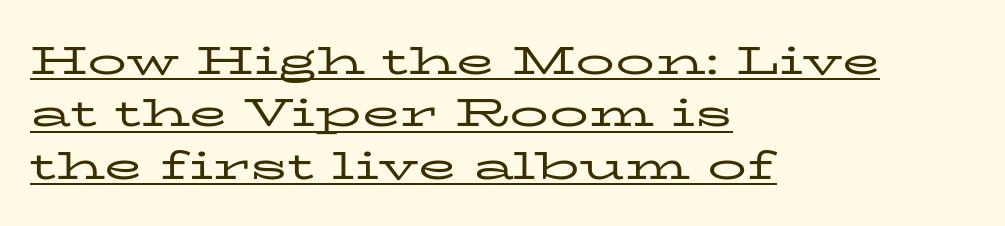
{"serif": "yes", "italic": "no", "bold": "no", "weight": "regular", "width": "wide", "stroke_contrast": "low", "x_height": "medium", "monospaced": "no", "underline": "yes", "align": "left", "line_spacing": "normal", "line_spacing_ratio": 1.34, "letter_spacing": "normal", "letter_spacing_em": 0.0, "glyph_px": 39}
